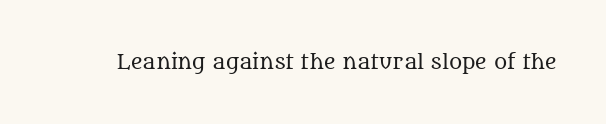
{"italic": "no", "bold": "no", "underline": "no", "letter_spacing": "normal", "letter_spacing_em": 0.0, "glyph_px": 20}
